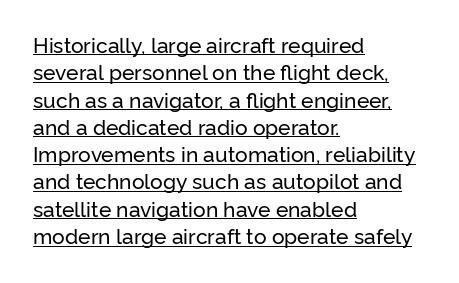
{"italic": "no", "underline": "yes", "align": "left", "line_spacing": "normal", "line_spacing_ratio": 1.3, "letter_spacing": "normal", "letter_spacing_em": 0.0, "glyph_px": 21}
